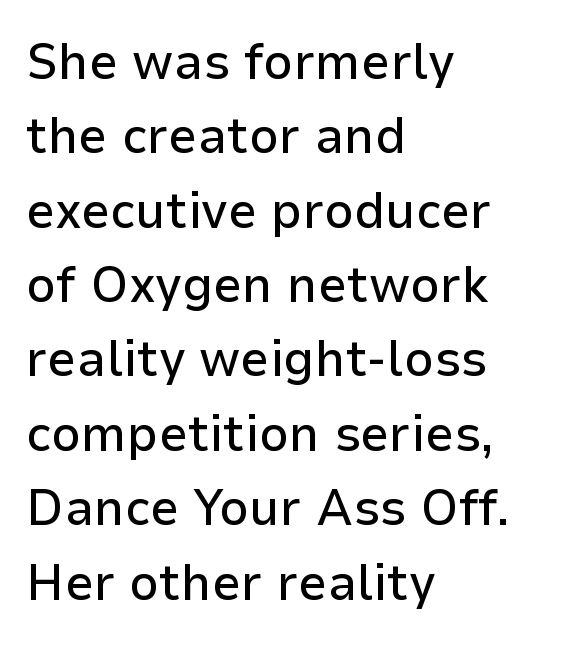
Clear beneath every line of the passage. Where is the straight margin? On the left. Regular leading. Do the characters align in a grid? No, the font is proportional. Observe the absence of serifs on each vertical stroke in this sample. Quick note: not italic, upright.
